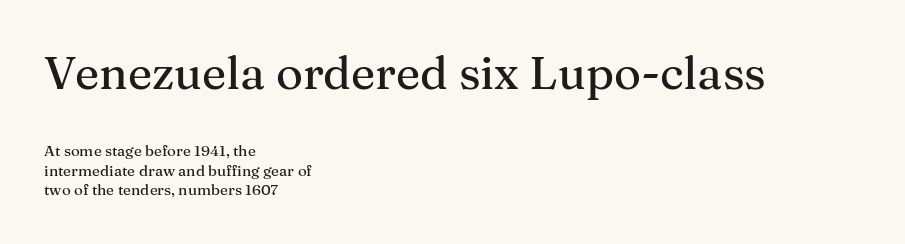
The image shows 46 px serif type, upright; set left-aligned, normal line spacing (1.31x), normal letter spacing, not underlined; the first (top) block is 3.07x larger; medium stroke contrast and a medium x-height.
